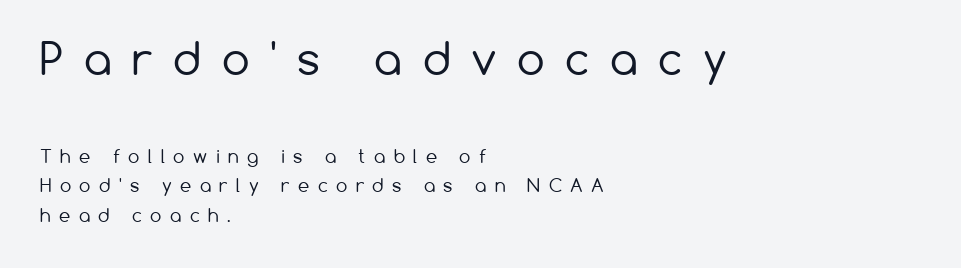
Bigger letters appear in the top chunk; the bottom chunk is reduced. Evenly set lines give the paragraph a standard silhouette. The rag falls on the right side of this text block. Every character sits straight up, as roman type does. The passage shown is typed in a proportional face where columns would drift.
